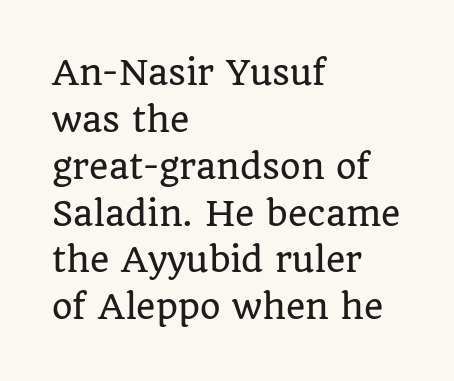
Q: Is the text italic (slanted)? A: No, it is upright.
Q: Is the typeface a serif or a sans-serif typeface? A: Serif.
Q: Is the text underlined? A: No.
Q: How is the paragraph aligned? A: Left-aligned.
Q: Is the spacing between letters normal or unusually wide? A: Normal.
Q: Is the spacing between lines tight, normal or loose? A: Normal.
Q: Width (condensed, normal, or wide)? A: Normal.
Q: Stroke contrast? A: Low.
Q: x-height? A: Large.
Q: Monospaced? A: No.
